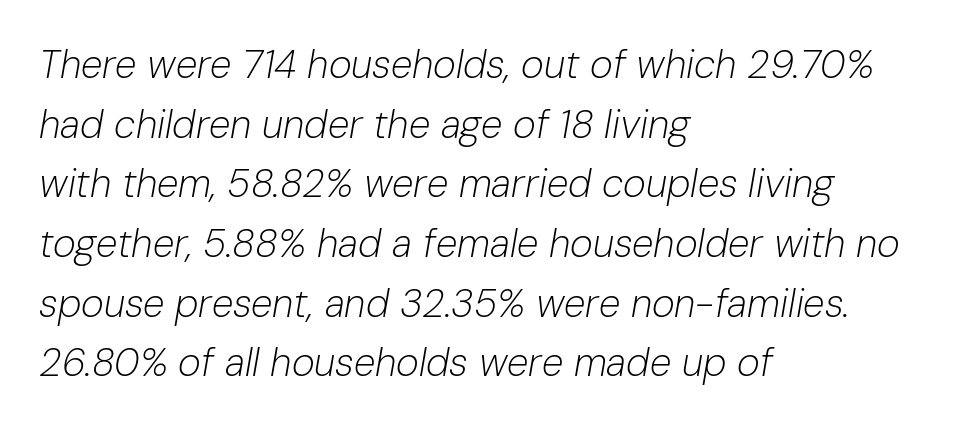
Rows of type keep a routine distance in the vertical direction. The face used here is proportionally spaced, like ordinary book or web type. When letters slant like this, we call the style italic. Honestly, the letter spacing is just normal — you wouldn't notice it.
